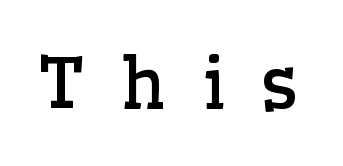
This is serif lettering, the kind often seen in printed books. Lines of text with bare space underneath. Spacing verdict: proportional, widths tailored to each character. A typesetter would mark this as roman, not italic.
